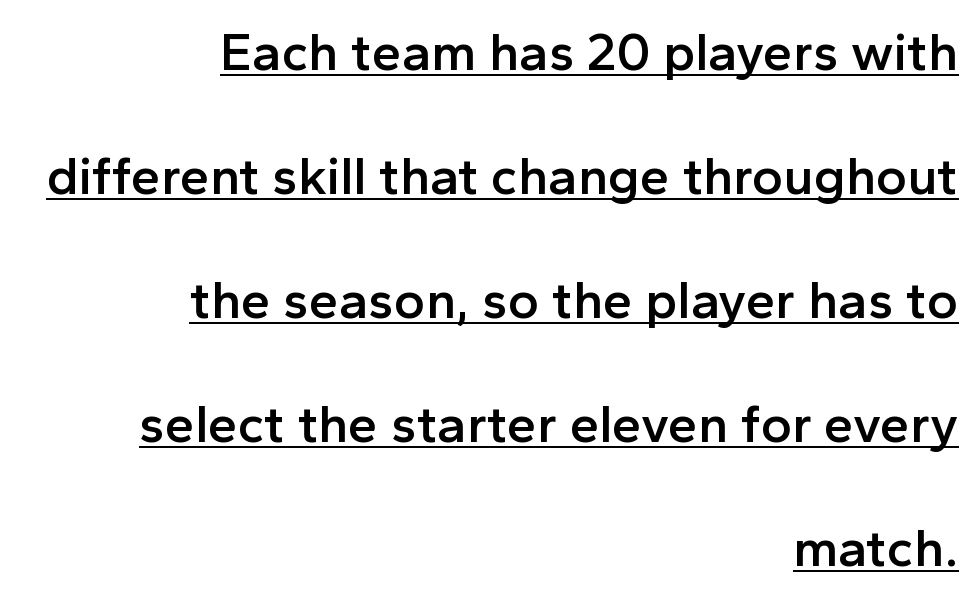
{"serif": "no", "italic": "no", "bold": "semi", "weight": "semibold", "width": "normal", "x_height": "medium", "monospaced": "no", "underline": "yes", "align": "right", "line_spacing": "loose", "line_spacing_ratio": 2.34, "letter_spacing": "normal", "letter_spacing_em": 0.0, "glyph_px": 53}
